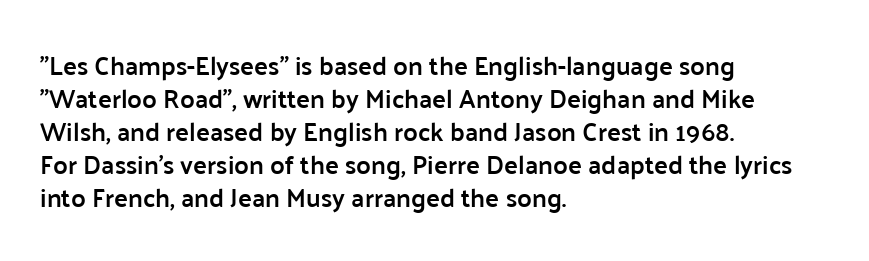
The space beneath each line is pristine and unruled. Notice how the stems are strictly vertical — no italics here. Weight: semibold (demi). Is the letter spacing exaggerated? No — it looks like the ordinary default. The line-height multiplier appears to be the usual default. Short and long lines alike share a common starting point at left.
